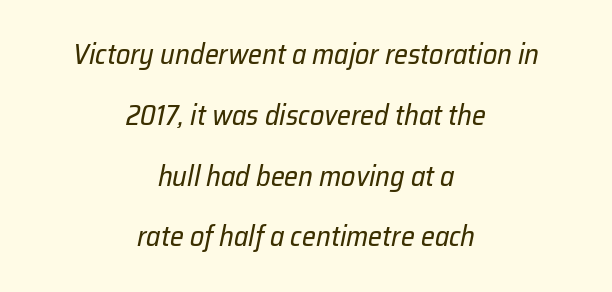
The image shows 28 px regular-weight type, italic (leaning right); set centered, loose line spacing (2.17x), normal letter spacing, not underlined; low stroke contrast and a medium x-height.
